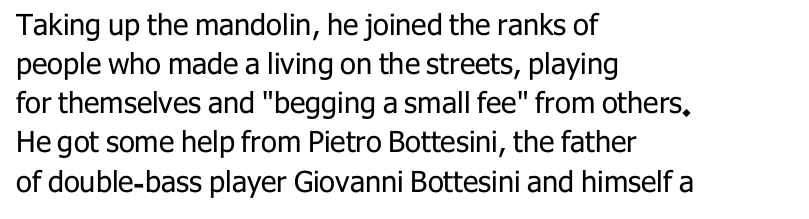
The image shows 29 px regular-weight sans-serif type, upright; set left-aligned, normal line spacing (1.35x), normal letter spacing, not underlined; low stroke contrast and a medium x-height.
